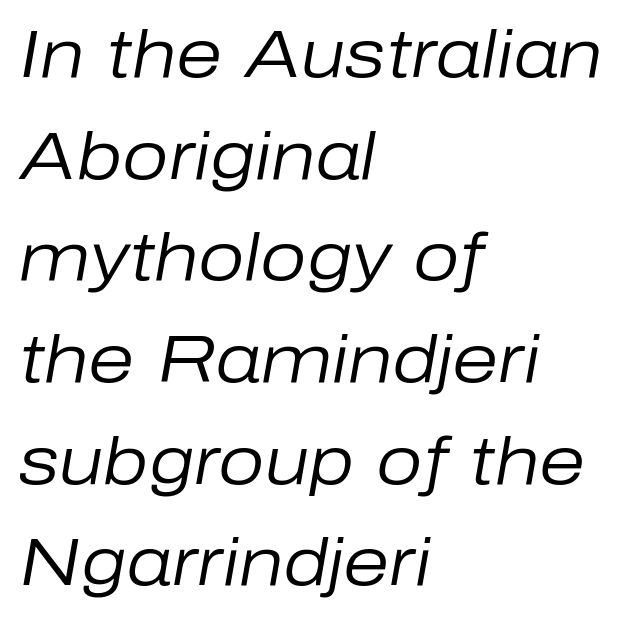
Q: Is the text bold? A: No.
Q: Is the text italic (slanted)? A: Yes, it leans right by about 10 degrees.
Q: Is the text underlined? A: No.
Q: How is the paragraph aligned? A: Left-aligned.
Q: Is the spacing between letters normal or unusually wide? A: Normal.
Q: Is the spacing between lines tight, normal or loose? A: Normal.
Q: Width (condensed, normal, or wide)? A: Normal.
Q: Stroke contrast? A: Low.
Q: x-height? A: Medium.
Q: Monospaced? A: No.
